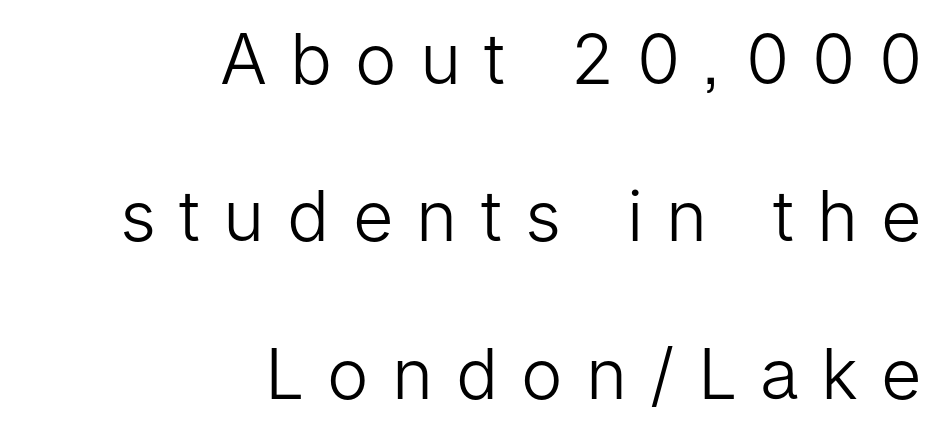
{"serif": "no", "italic": "no", "bold": "no", "weight": "light", "width": "normal", "stroke_contrast": "low", "x_height": "medium", "monospaced": "no", "underline": "no", "align": "right", "line_spacing": "loose", "line_spacing_ratio": 2.25, "letter_spacing": "wide", "letter_spacing_em": 0.33, "glyph_px": 70}
